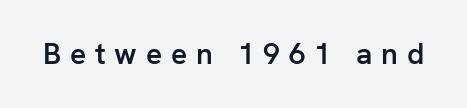
Q: Is the text bold? A: Semi-bold.
Q: Is the text italic (slanted)? A: No, it is upright.
Q: Is the typeface a serif or a sans-serif typeface? A: Sans-serif.
Q: Is the text underlined? A: No.
Q: Is the spacing between letters normal or unusually wide? A: Unusually wide.
Q: Width (condensed, normal, or wide)? A: Normal.
Q: Stroke contrast? A: Low.
Q: x-height? A: Medium.
Q: Monospaced? A: No.
